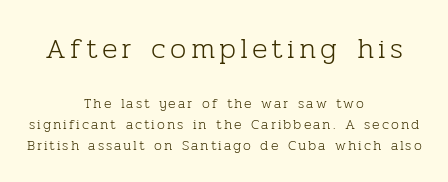
Q: Is the text bold? A: No.
Q: Is the text italic (slanted)? A: No, it is upright.
Q: Is the typeface a serif or a sans-serif typeface? A: Serif.
Q: Is the text underlined? A: No.
Q: How is the paragraph aligned? A: Centered.
Q: Is the spacing between lines tight, normal or loose? A: Normal.
Q: Which block of text is set in a larger size, the first (top) or the second (bottom)? A: The first (top) one.
Q: Width (condensed, normal, or wide)? A: Normal.
Q: Stroke contrast? A: Low.
Q: x-height? A: Medium.
Q: Monospaced? A: No.
